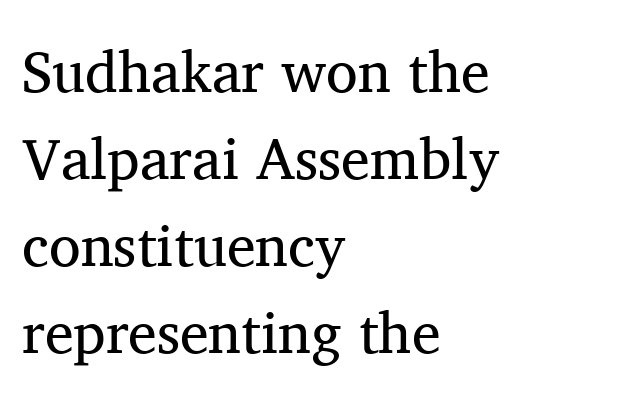
Between one letter and the next there's only the usual sliver of space. The face used here is proportionally spaced, like ordinary book or web type. Posture: vertical. Students, observe: this is what conventionally led text looks like. A quiet, ordinary-to-light weight characterises the typeface. Does the type have serifs? Yes, each stem ends in a small foot.
